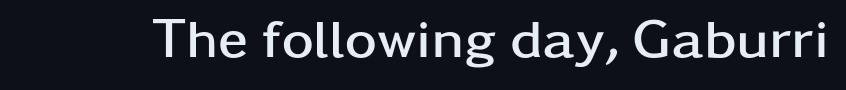
Q: Is the text bold? A: Yes.
Q: Is the text italic (slanted)? A: No, it is upright.
Q: Is the typeface a serif or a sans-serif typeface? A: Sans-serif.
Q: Is the text underlined? A: No.
Q: Is the spacing between letters normal or unusually wide? A: Normal.
Q: Width (condensed, normal, or wide)? A: Wide.
Q: Stroke contrast? A: Low.
Q: x-height? A: Medium.
Q: Monospaced? A: No.
